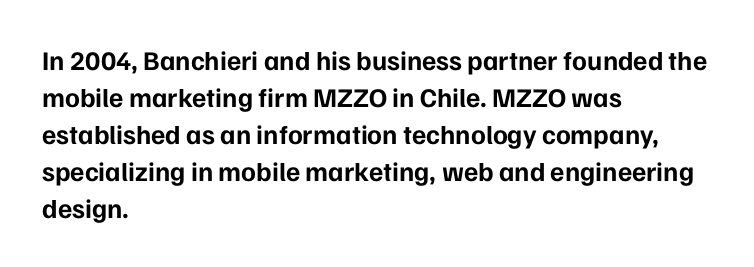
{"italic": "no", "bold": "yes", "underline": "no", "align": "left", "line_spacing": "normal", "line_spacing_ratio": 1.37, "letter_spacing": "normal", "letter_spacing_em": 0.0, "glyph_px": 27}
